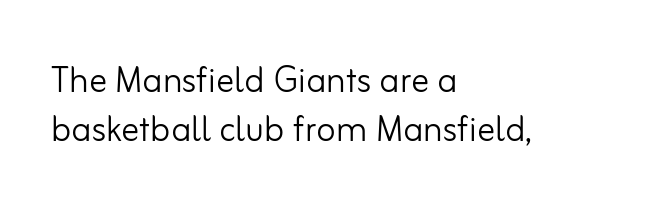
{"serif": "no", "italic": "no", "bold": "no", "weight": "light", "width": "normal", "stroke_contrast": "low", "x_height": "small", "monospaced": "no", "underline": "no", "align": "left", "line_spacing": "tight", "line_spacing_ratio": 1.1, "letter_spacing": "normal", "letter_spacing_em": 0.0, "glyph_px": 45}
